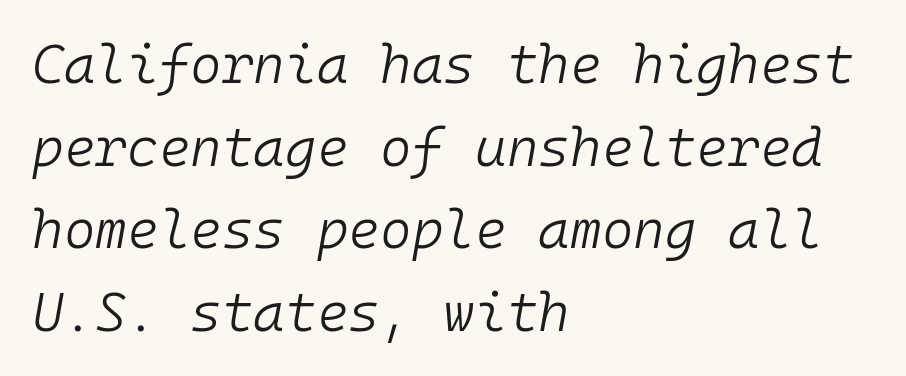
Q: Is the text bold? A: No.
Q: Is the text italic (slanted)? A: Yes, it leans right by about 10 degrees.
Q: Is the text underlined? A: No.
Q: How is the paragraph aligned? A: Left-aligned.
Q: Is the spacing between letters normal or unusually wide? A: Normal.
Q: Is the spacing between lines tight, normal or loose? A: Normal.
Q: Width (condensed, normal, or wide)? A: Normal.
Q: Stroke contrast? A: Low.
Q: x-height? A: Medium.
Q: Monospaced? A: Yes.
